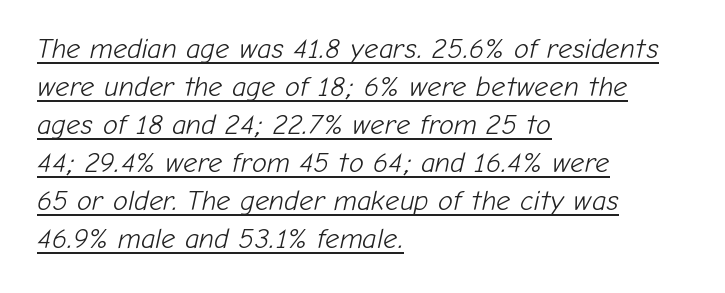
{"italic": "yes", "lean": "right", "slant_degrees": 12, "bold": "no", "weight": "light", "width": "normal", "stroke_contrast": "low", "x_height": "medium", "monospaced": "no", "underline": "yes", "align": "left", "line_spacing": "normal", "line_spacing_ratio": 1.36, "letter_spacing": "normal", "letter_spacing_em": 0.0, "glyph_px": 28}
